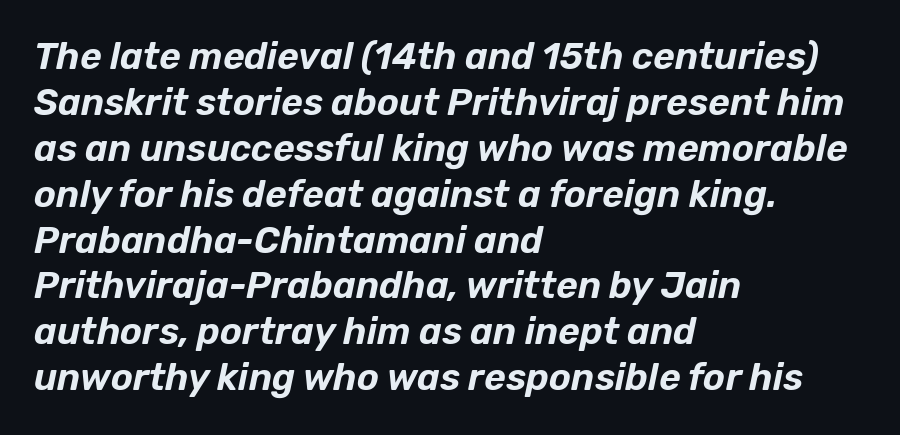
The image shows 37 px text type, italic (leaning right); set left-aligned, line spacing 1.24x, normal letter spacing, not underlined; low stroke contrast and a medium x-height.
